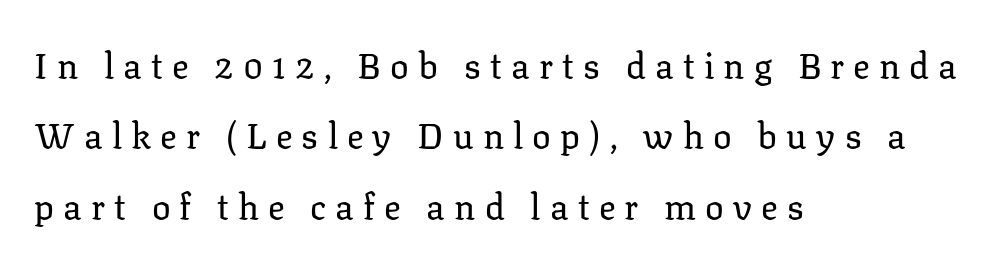
Q: Is the text bold? A: No.
Q: Is the text italic (slanted)? A: No, it is upright.
Q: Is the typeface a serif or a sans-serif typeface? A: Serif.
Q: Is the text underlined? A: No.
Q: How is the paragraph aligned? A: Left-aligned.
Q: Is the spacing between letters normal or unusually wide? A: Unusually wide.
Q: Is the spacing between lines tight, normal or loose? A: Loose.
Q: Width (condensed, normal, or wide)? A: Normal.
Q: Stroke contrast? A: Low.
Q: x-height? A: Medium.
Q: Monospaced? A: No.
